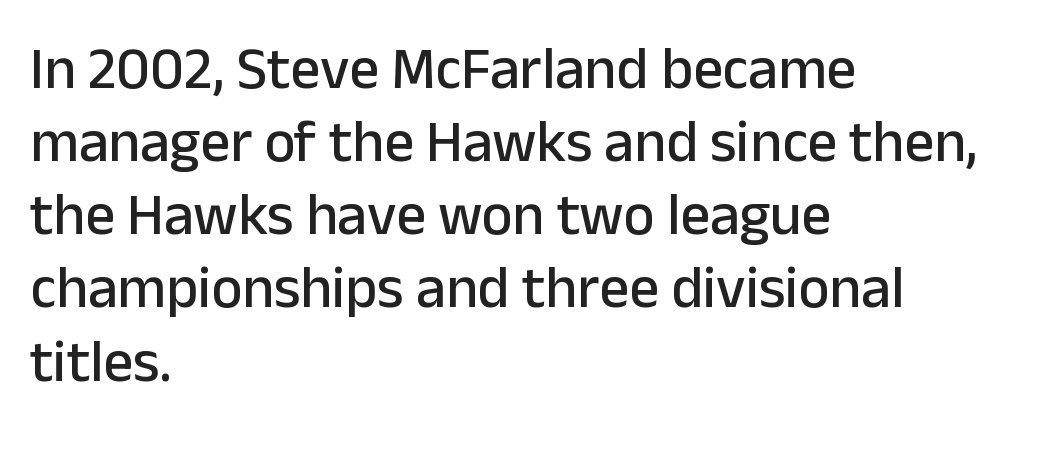
{"serif": "no", "italic": "no", "width": "normal", "stroke_contrast": "low", "x_height": "medium", "monospaced": "no", "underline": "no", "align": "left", "line_spacing_ratio": 1.24, "letter_spacing": "normal", "letter_spacing_em": 0.0, "glyph_px": 59}
